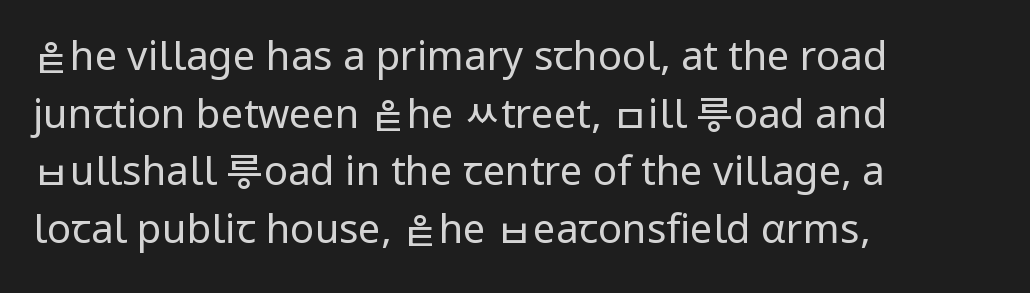
The image shows 40 px regular-weight sans-serif type, upright; set left-aligned, normal line spacing (1.44x), normal letter spacing, not underlined; low stroke contrast and a medium x-height.
